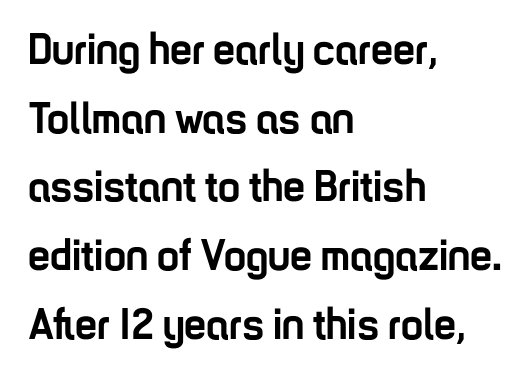
Q: Is the text bold? A: Yes.
Q: Is the text italic (slanted)? A: No, it is upright.
Q: Is the typeface a serif or a sans-serif typeface? A: Sans-serif.
Q: Is the text underlined? A: No.
Q: How is the paragraph aligned? A: Left-aligned.
Q: Is the spacing between letters normal or unusually wide? A: Normal.
Q: Is the spacing between lines tight, normal or loose? A: Normal.
Q: Width (condensed, normal, or wide)? A: Condensed.
Q: Stroke contrast? A: Low.
Q: x-height? A: Medium.
Q: Monospaced? A: No.
